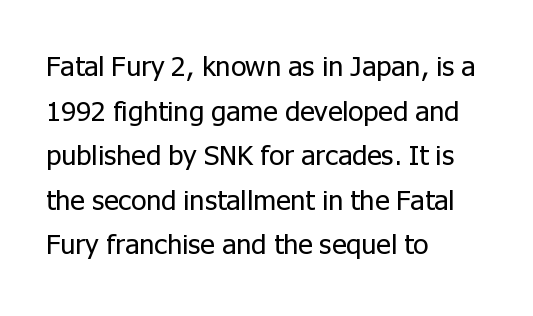
{"serif": "no", "italic": "no", "bold": "no", "weight": "regular", "width": "normal", "stroke_contrast": "low", "x_height": "medium", "monospaced": "no", "underline": "no", "align": "left", "line_spacing": "normal", "line_spacing_ratio": 1.59, "letter_spacing": "normal", "letter_spacing_em": 0.0, "glyph_px": 28}
